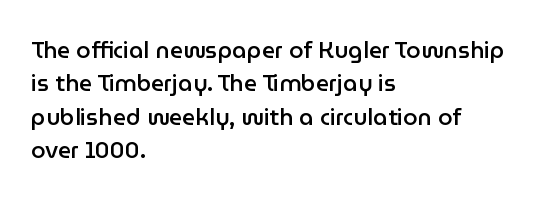
{"italic": "no", "bold": "semi", "underline": "no", "align": "left", "line_spacing": "normal", "line_spacing_ratio": 1.45, "letter_spacing": "normal", "letter_spacing_em": 0.0, "glyph_px": 23}
